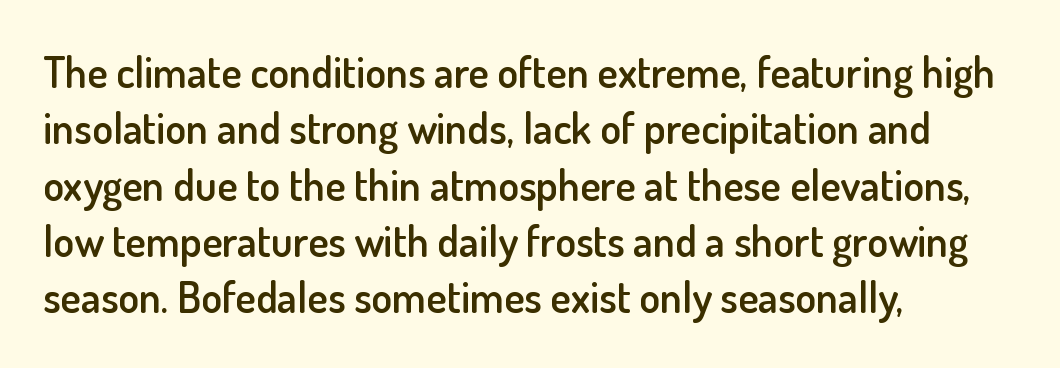
{"serif": "no", "italic": "no", "bold": "semi", "weight": "semibold", "width": "normal", "stroke_contrast": "low", "x_height": "small", "monospaced": "no", "underline": "no", "align": "left", "line_spacing": "normal", "line_spacing_ratio": 1.31, "letter_spacing": "normal", "letter_spacing_em": 0.0, "glyph_px": 43}
